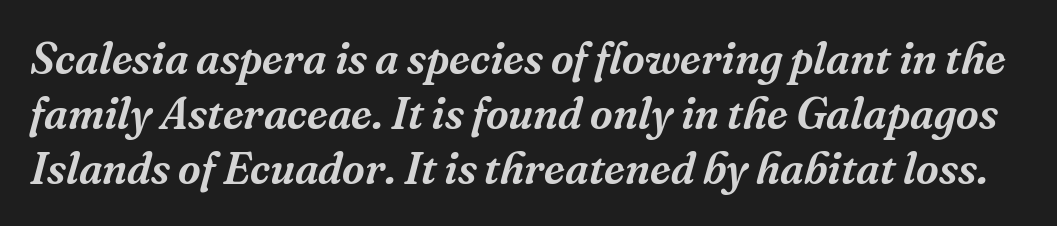
Q: Is the text italic (slanted)? A: Yes, it leans right by about 16 degrees.
Q: Is the typeface a serif or a sans-serif typeface? A: Serif.
Q: Is the text underlined? A: No.
Q: Is the spacing between letters normal or unusually wide? A: Normal.
Q: Is the spacing between lines tight, normal or loose? A: Normal.
Q: Width (condensed, normal, or wide)? A: Normal.
Q: Stroke contrast? A: Medium.
Q: x-height? A: Medium.
Q: Monospaced? A: No.
